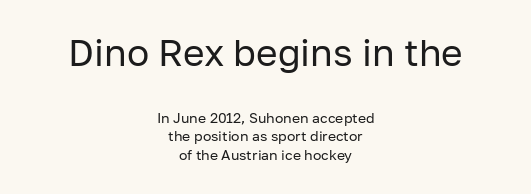
{"serif": "no", "italic": "no", "bold": "no", "weight": "regular", "width": "normal", "stroke_contrast": "low", "x_height": "medium", "monospaced": "no", "underline": "no", "align": "center", "line_spacing": "normal", "line_spacing_ratio": 1.35, "letter_spacing": "normal", "letter_spacing_em": 0.0, "larger_block": "first", "size_ratio": 2.64, "glyph_px": 37}
